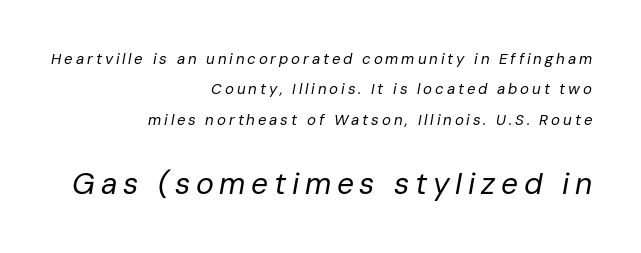
The image shows 30 px regular-weight type, italic (leaning right); set right-aligned, loose line spacing (2.02x), not underlined; the second (bottom) block is 2.0x larger; low stroke contrast and a medium x-height.
